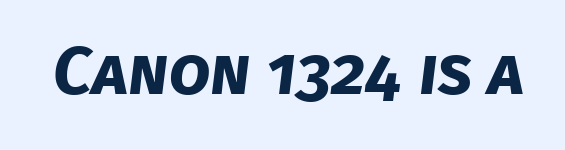
Q: Is the text bold? A: Yes.
Q: Is the typeface a serif or a sans-serif typeface? A: Sans-serif.
Q: Is the text underlined? A: No.
Q: Is the spacing between letters normal or unusually wide? A: Normal.
Q: Width (condensed, normal, or wide)? A: Normal.
Q: Stroke contrast? A: Low.
Q: x-height? A: Large.
Q: Monospaced? A: No.
